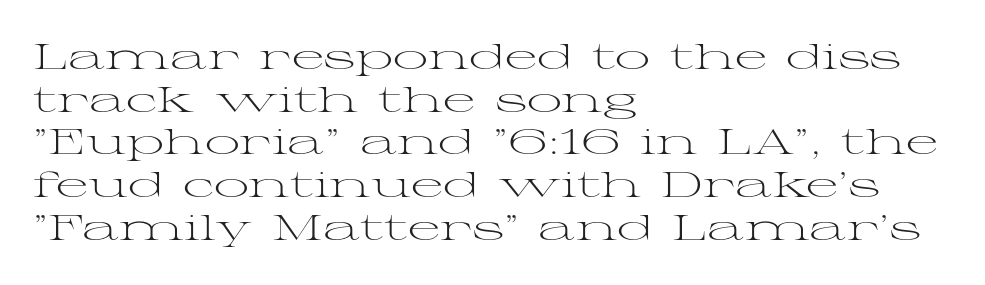
Q: Is the text bold? A: No.
Q: Is the text italic (slanted)? A: No, it is upright.
Q: Is the typeface a serif or a sans-serif typeface? A: Serif.
Q: Is the text underlined? A: No.
Q: How is the paragraph aligned? A: Left-aligned.
Q: Is the spacing between letters normal or unusually wide? A: Normal.
Q: Width (condensed, normal, or wide)? A: Wide.
Q: Stroke contrast? A: Medium.
Q: x-height? A: Medium.
Q: Monospaced? A: No.
